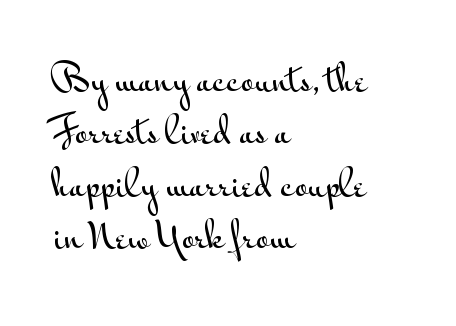
The image shows 35 px wide sans-serif type; set left-aligned, normal line spacing (1.5x), normal letter spacing, not underlined; medium stroke contrast and a small x-height.
